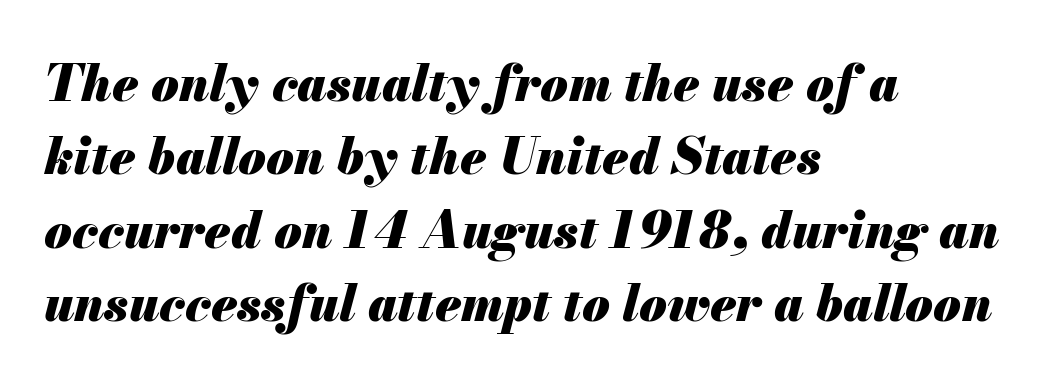
Baseline-to-baseline distance is the conventional proportion of letter height. The lines are quadded left. Tall strokes in this sample are angled rather than plumb. Typographic density is high because the face is bold. The baseline area is clear. The line texture is even and compact thanks to regular tracking.
